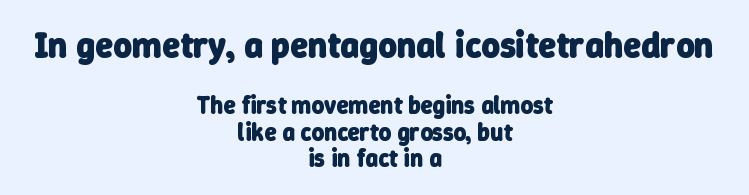
Q: Is the text bold? A: Yes.
Q: Is the typeface a serif or a sans-serif typeface? A: Sans-serif.
Q: Is the text underlined? A: No.
Q: How is the paragraph aligned? A: Centered.
Q: Is the spacing between letters normal or unusually wide? A: Normal.
Q: Is the spacing between lines tight, normal or loose? A: Tight.
Q: Which block of text is set in a larger size, the first (top) or the second (bottom)? A: The first (top) one.
Q: Width (condensed, normal, or wide)? A: Normal.
Q: Stroke contrast? A: Low.
Q: x-height? A: Medium.
Q: Monospaced? A: No.
